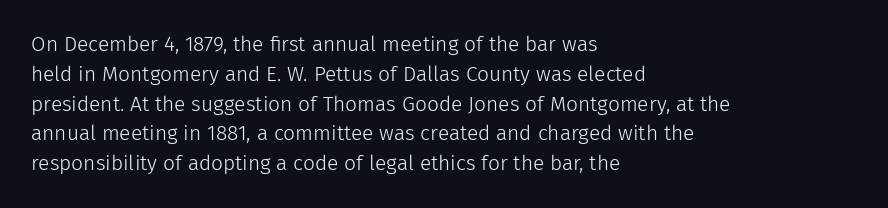
Quick note: interline space is typical. Nothing unusual about the tracking: characters are spaced as the font intends. Unmarked baselines from the first word to the last. No italicization has been applied; the sample stays upright.
